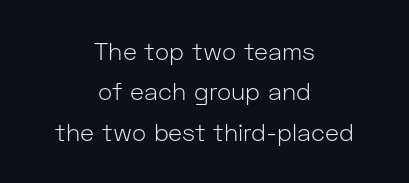
{"italic": "no", "bold": "no", "underline": "no", "align": "center", "line_spacing": "normal", "line_spacing_ratio": 1.68, "letter_spacing": "normal", "letter_spacing_em": 0.0, "glyph_px": 24}
